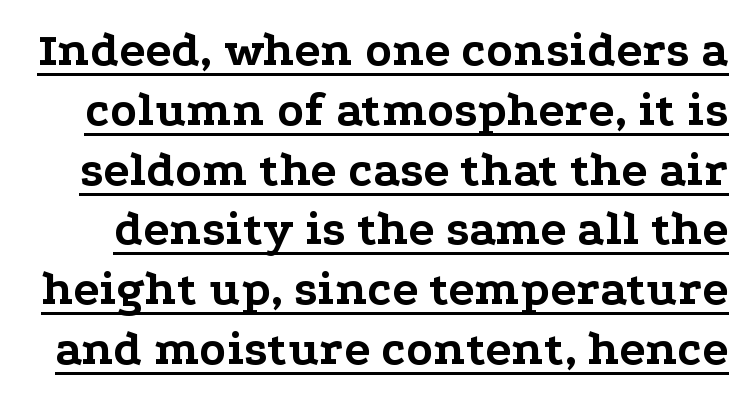
The image shows 49 px bold, wide serif type, upright; set line spacing 1.22x, normal letter spacing, underlined; low stroke contrast and a medium x-height.
